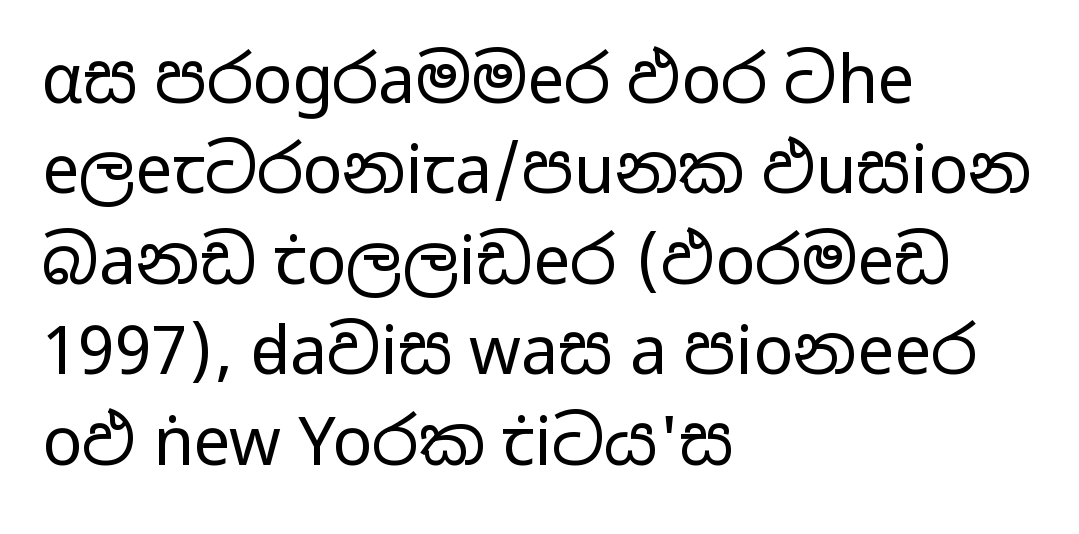
Q: Is the text bold? A: No.
Q: Is the text italic (slanted)? A: No, it is upright.
Q: Is the typeface a serif or a sans-serif typeface? A: Sans-serif.
Q: Is the text underlined? A: No.
Q: How is the paragraph aligned? A: Left-aligned.
Q: Is the spacing between letters normal or unusually wide? A: Normal.
Q: Is the spacing between lines tight, normal or loose? A: Normal.
Q: Width (condensed, normal, or wide)? A: Wide.
Q: Stroke contrast? A: Low.
Q: x-height? A: Medium.
Q: Monospaced? A: No.
